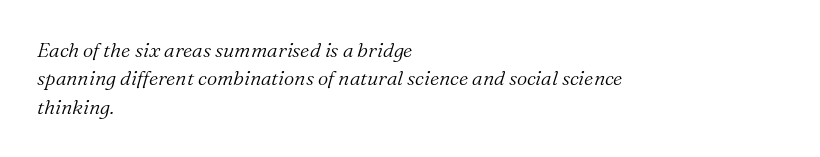
The image shows 20 px text type, italic (leaning right); set left-aligned, normal line spacing (1.42x), normal letter spacing, not underlined.
